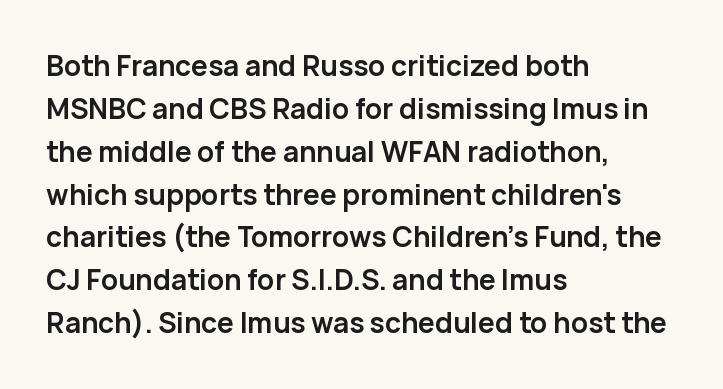
The image shows 28 px semibold sans-serif type, upright; set left-aligned, normal line spacing (1.53x), normal letter spacing, not underlined; low stroke contrast and a medium x-height.
